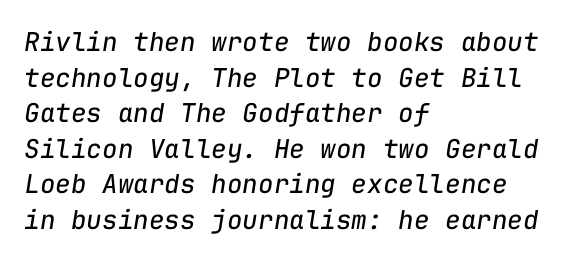
{"italic": "yes", "lean": "right", "slant_degrees": 9, "bold": "no", "underline": "no", "align": "left", "line_spacing": "normal", "line_spacing_ratio": 1.37, "letter_spacing": "normal", "letter_spacing_em": 0.0, "glyph_px": 26}
